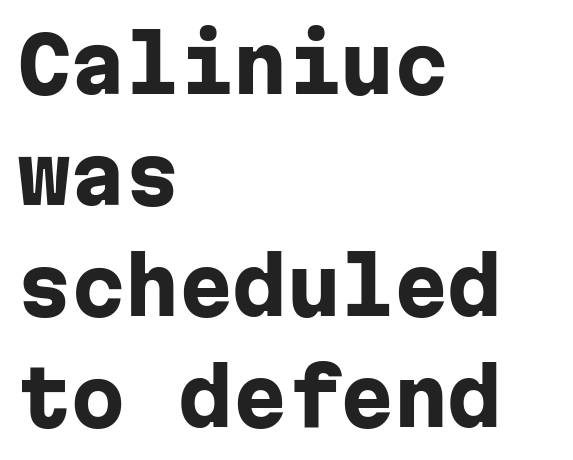
Tall strokes in this sample are plumb rather than angled. Spacing verdict: monospaced, one width for all characters. As a designer I'd log this as weight 700, bold. One glance says typical: line gaps are just what's usual.
